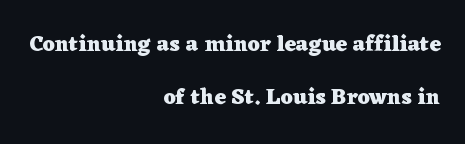
Heavy, bold letterforms. What stands out about the letter spacing? Nothing — it is the standard amount. Horizontally, the lines are justified to the trailing edge only. Students, observe: this is what heavily led, spacious text looks like. The font's upright variant was chosen for this text. Just letters on the line, the space beneath them empty.
